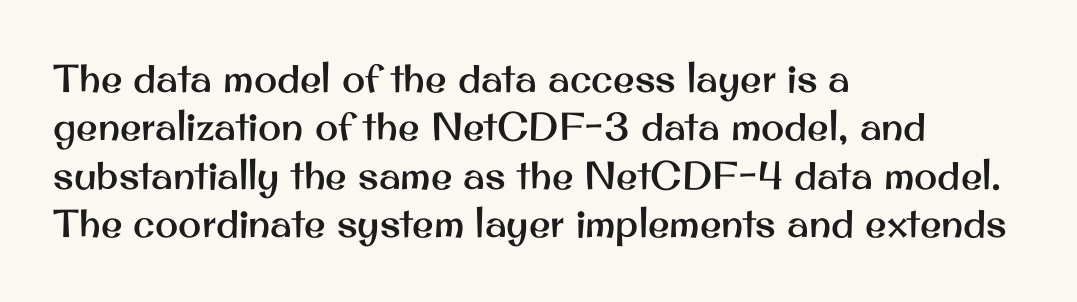
{"serif": "no", "italic": "no", "width": "normal", "stroke_contrast": "medium", "x_height": "small", "monospaced": "no", "underline": "no", "align": "left", "line_spacing_ratio": 1.24, "letter_spacing": "normal", "letter_spacing_em": 0.0, "glyph_px": 39}
